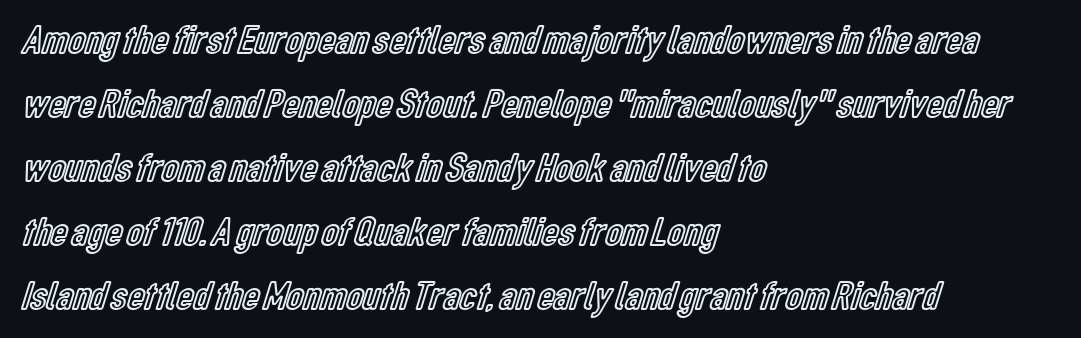
Q: Is the text italic (slanted)? A: Yes.
Q: Is the text underlined? A: No.
Q: How is the paragraph aligned? A: Left-aligned.
Q: Is the spacing between letters normal or unusually wide? A: Normal.
Q: Is the spacing between lines tight, normal or loose? A: Normal.
Q: Width (condensed, normal, or wide)? A: Condensed.
Q: x-height? A: Medium.
Q: Monospaced? A: No.
